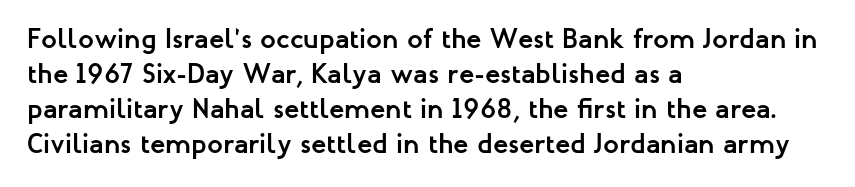
{"serif": "no", "italic": "no", "bold": "yes", "weight": "semibold", "width": "normal", "stroke_contrast": "low", "x_height": "medium", "monospaced": "no", "underline": "no", "align": "left", "line_spacing": "normal", "line_spacing_ratio": 1.25, "letter_spacing": "normal", "letter_spacing_em": 0.0, "glyph_px": 28}
